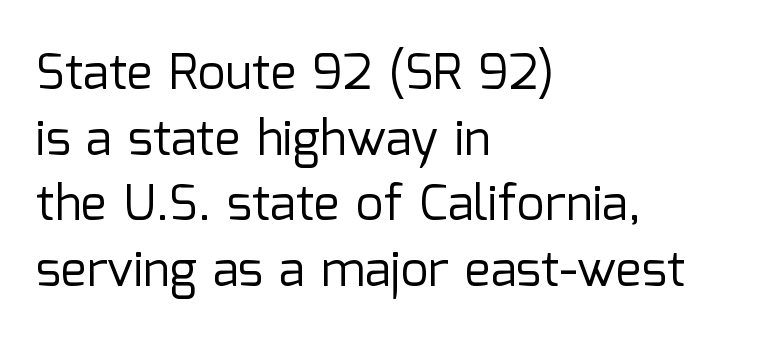
{"serif": "no", "italic": "no", "bold": "no", "weight": "regular", "width": "normal", "stroke_contrast": "low", "x_height": "medium", "monospaced": "no", "underline": "no", "align": "left", "line_spacing": "normal", "line_spacing_ratio": 1.34, "letter_spacing": "normal", "letter_spacing_em": 0.0, "glyph_px": 49}
